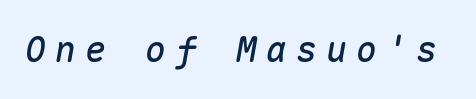
Q: Is the text italic (slanted)? A: Yes, it leans right by about 10 degrees.
Q: Is the text underlined? A: No.
Q: Is the spacing between letters normal or unusually wide? A: Unusually wide.
Q: Width (condensed, normal, or wide)? A: Normal.
Q: Stroke contrast? A: Medium.
Q: x-height? A: Medium.
Q: Monospaced? A: Yes.
